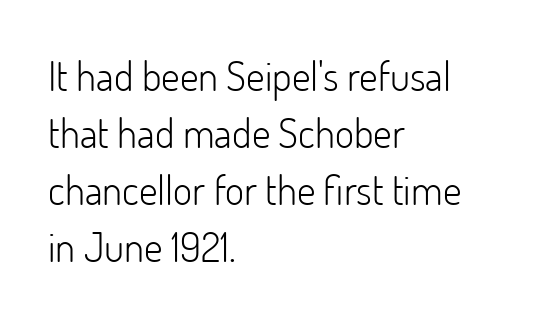
Q: Is the text bold? A: No.
Q: Is the text italic (slanted)? A: No, it is upright.
Q: Is the typeface a serif or a sans-serif typeface? A: Sans-serif.
Q: Is the text underlined? A: No.
Q: How is the paragraph aligned? A: Left-aligned.
Q: Is the spacing between letters normal or unusually wide? A: Normal.
Q: Is the spacing between lines tight, normal or loose? A: Normal.
Q: Width (condensed, normal, or wide)? A: Normal.
Q: Stroke contrast? A: Low.
Q: x-height? A: Small.
Q: Monospaced? A: No.
